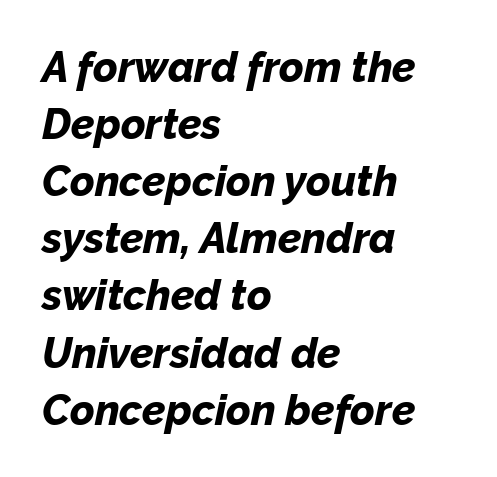
Q: Is the text bold? A: Yes.
Q: Is the text italic (slanted)? A: Yes, it leans right by about 12 degrees.
Q: Is the text underlined? A: No.
Q: How is the paragraph aligned? A: Left-aligned.
Q: Is the spacing between letters normal or unusually wide? A: Normal.
Q: Is the spacing between lines tight, normal or loose? A: Normal.
Q: Width (condensed, normal, or wide)? A: Normal.
Q: Stroke contrast? A: Low.
Q: x-height? A: Medium.
Q: Monospaced? A: No.
